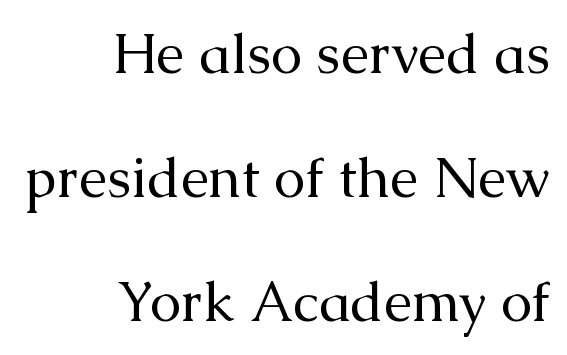
The image shows 56 px regular-weight serif type, upright; set right-aligned, loose line spacing (2.21x), normal letter spacing, not underlined; medium stroke contrast and a medium x-height.
